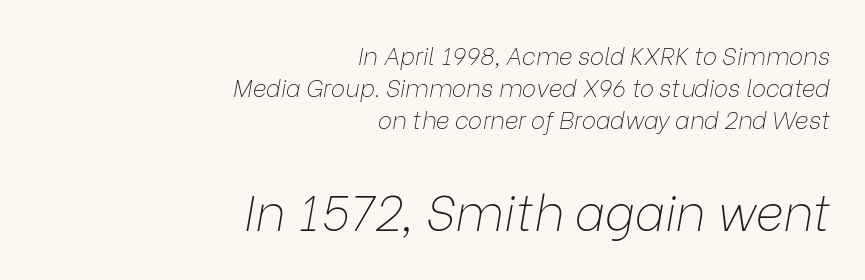
{"italic": "yes", "lean": "right", "slant_degrees": 9, "bold": "no", "weight": "thin", "width": "normal", "stroke_contrast": "low", "x_height": "medium", "monospaced": "no", "underline": "no", "align": "right", "line_spacing": "normal", "line_spacing_ratio": 1.34, "letter_spacing": "normal", "letter_spacing_em": 0.0, "larger_block": "second", "size_ratio": 2.04, "glyph_px": 49}
